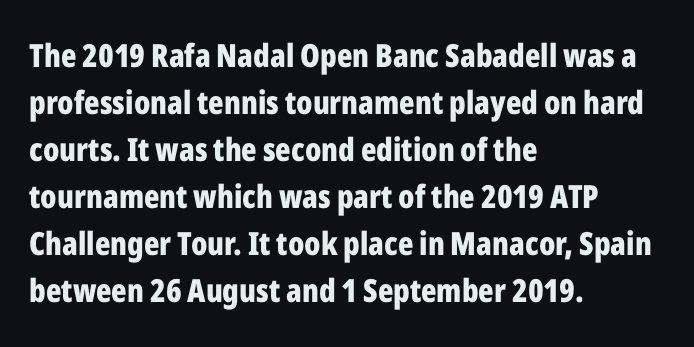
Q: Is the text bold? A: Yes.
Q: Is the text italic (slanted)? A: No, it is upright.
Q: Is the typeface a serif or a sans-serif typeface? A: Sans-serif.
Q: Is the text underlined? A: No.
Q: How is the paragraph aligned? A: Left-aligned.
Q: Is the spacing between letters normal or unusually wide? A: Normal.
Q: Is the spacing between lines tight, normal or loose? A: Normal.
Q: Width (condensed, normal, or wide)? A: Condensed.
Q: Stroke contrast? A: Low.
Q: x-height? A: Medium.
Q: Monospaced? A: No.
